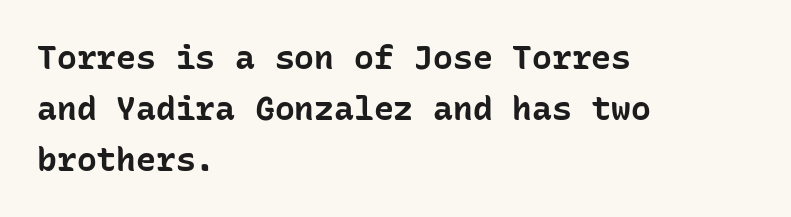
{"serif": "no", "italic": "no", "bold": "yes", "weight": "bold", "width": "normal", "stroke_contrast": "low", "x_height": "medium", "monospaced": "yes", "underline": "no", "align": "left", "line_spacing": "normal", "line_spacing_ratio": 1.54, "letter_spacing": "normal", "letter_spacing_em": 0.0, "glyph_px": 33}
